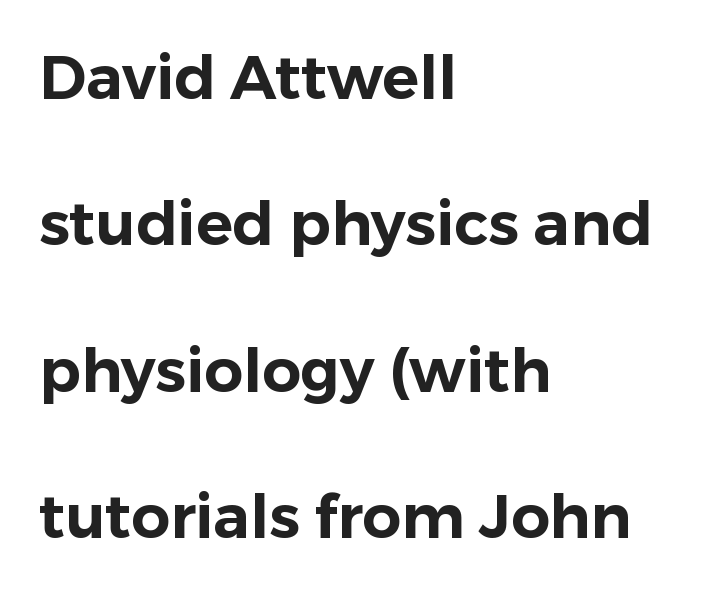
How are the letters spaced? Ordinarily, with no added tracking. Check the space under the baseline: it is left empty. Typeset ragged right — the left edge is the straight one. Observe the absence of serifs on each vertical stroke in this sample. The letters stand upright; this is a roman face.
